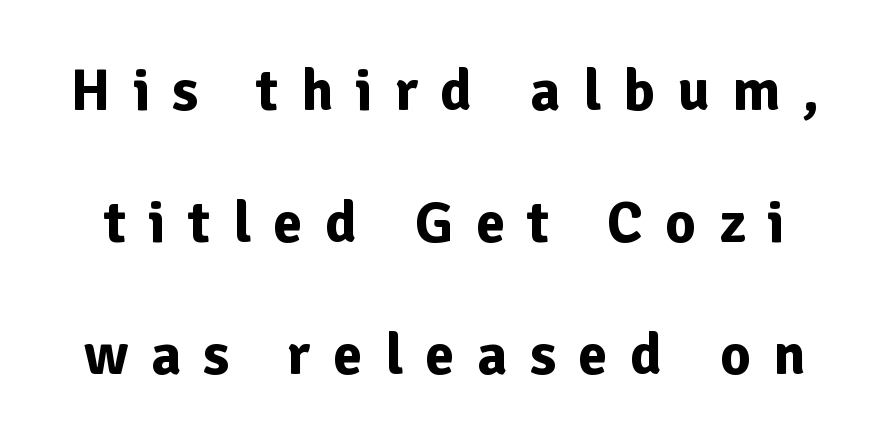
The image shows 59 px bold sans-serif type, upright; set loose line spacing (2.24x), unusually wide letter spacing (+0.38 em), not underlined; low stroke contrast and a medium x-height.
